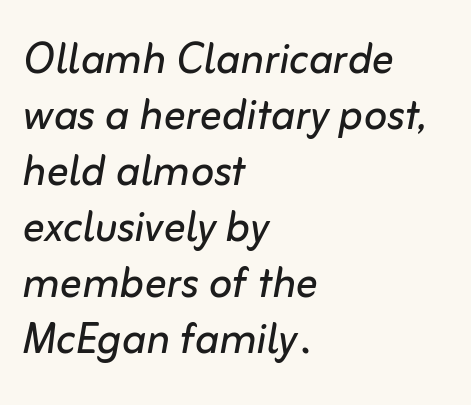
Q: Is the text bold? A: No.
Q: Is the text italic (slanted)? A: Yes, it leans right by about 10 degrees.
Q: Is the text underlined? A: No.
Q: How is the paragraph aligned? A: Left-aligned.
Q: Is the spacing between letters normal or unusually wide? A: Normal.
Q: Is the spacing between lines tight, normal or loose? A: Tight.
Q: Width (condensed, normal, or wide)? A: Normal.
Q: Stroke contrast? A: Low.
Q: x-height? A: Medium.
Q: Monospaced? A: No.
